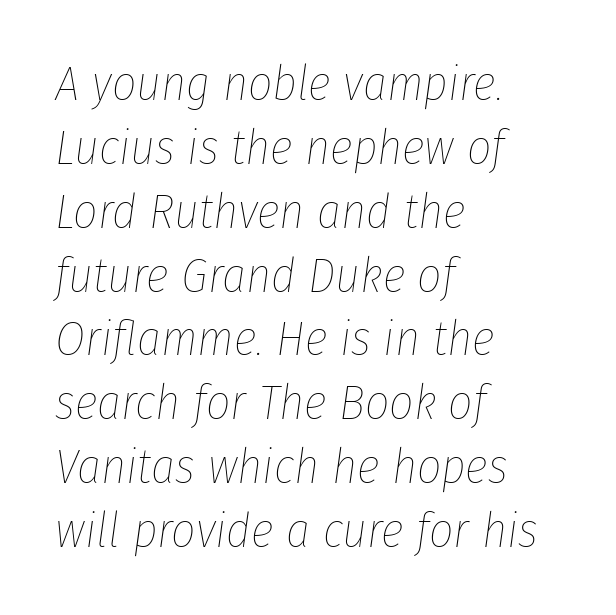
Q: Is the text bold? A: No.
Q: Is the text italic (slanted)? A: Yes, it leans right by about 8 degrees.
Q: Is the text underlined? A: No.
Q: How is the paragraph aligned? A: Left-aligned.
Q: Is the spacing between letters normal or unusually wide? A: Normal.
Q: Is the spacing between lines tight, normal or loose? A: Normal.
Q: Width (condensed, normal, or wide)? A: Condensed.
Q: Stroke contrast? A: Low.
Q: x-height? A: Medium.
Q: Monospaced? A: No.
